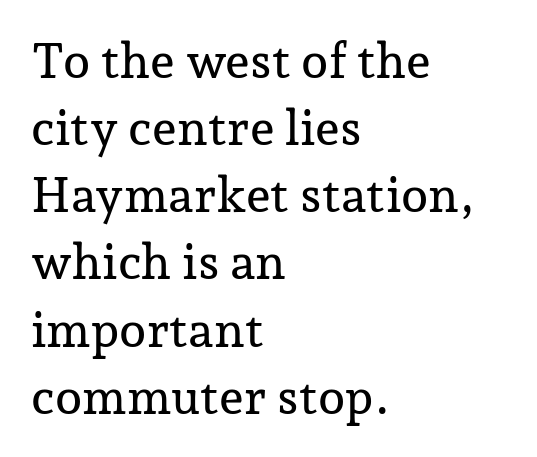
{"serif": "yes", "italic": "no", "width": "normal", "stroke_contrast": "low", "x_height": "medium", "monospaced": "no", "underline": "no", "align": "left", "line_spacing": "normal", "line_spacing_ratio": 1.37, "letter_spacing": "normal", "letter_spacing_em": 0.0, "glyph_px": 49}
